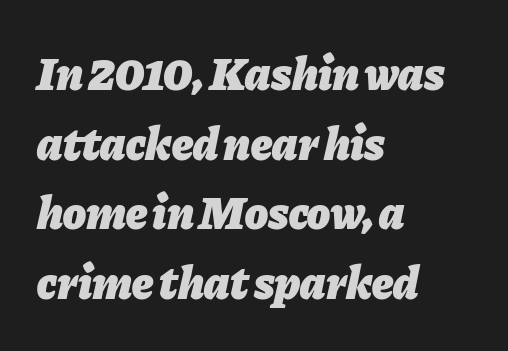
{"italic": "yes", "lean": "right", "slant_degrees": 11, "bold": "yes", "weight": "heavy", "width": "normal", "stroke_contrast": "low", "x_height": "medium", "monospaced": "no", "underline": "no", "align": "left", "line_spacing": "normal", "line_spacing_ratio": 1.48, "letter_spacing": "normal", "letter_spacing_em": 0.0, "glyph_px": 47}
